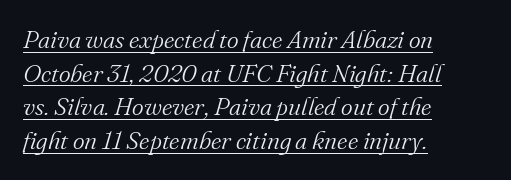
The passage shown has conventional tracking throughout. Quick note: italic. Nothing heavy about these letters — not bold at all. Every word sits above its own underline.
